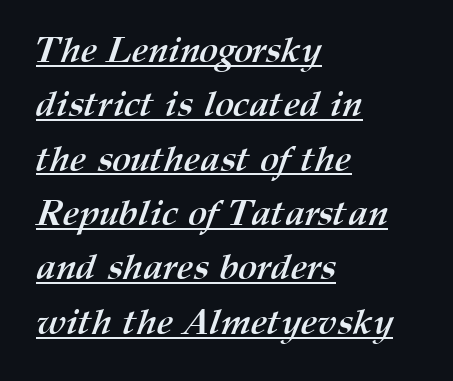
The image shows 36 px semibold type; set left-aligned, normal line spacing (1.51x), normal letter spacing, underlined; medium stroke contrast and a medium x-height.
